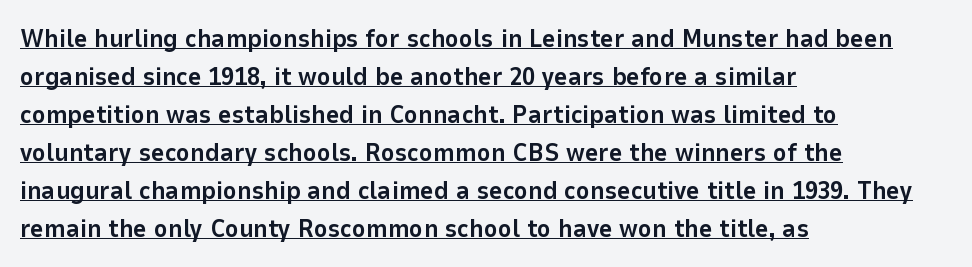
The image shows 26 px bold type, upright; set left-aligned, normal line spacing (1.46x), normal letter spacing, underlined.
